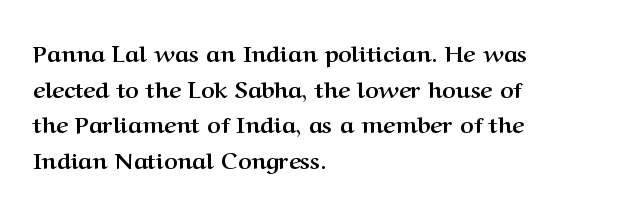
The image shows 23 px bold type, upright; set left-aligned, normal line spacing (1.55x), normal letter spacing, not underlined.
